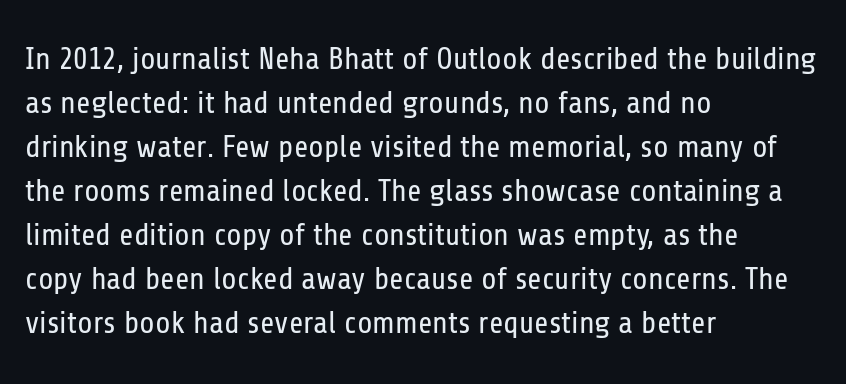
The type is set solid horizontally, with unmodified tracking. The rendering uses a moderate line-height, typical for paragraphs. This rendering uses left alignment, leaving the right contour irregular. Serifs: no, the terminals of the letterforms are clean.
